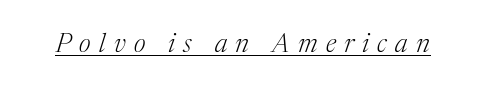
Q: Is the text bold? A: No.
Q: Is the text italic (slanted)? A: Yes, it leans right by about 17 degrees.
Q: Is the text underlined? A: Yes.
Q: Is the spacing between letters normal or unusually wide? A: Unusually wide.
